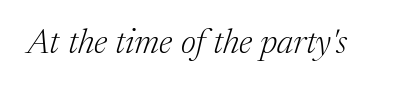
{"serif": "yes", "italic": "yes", "lean": "right", "slant_degrees": 17, "bold": "no", "weight": "light", "width": "normal", "stroke_contrast": "medium", "x_height": "medium", "monospaced": "no", "underline": "no", "letter_spacing": "normal", "letter_spacing_em": 0.0, "glyph_px": 35}
